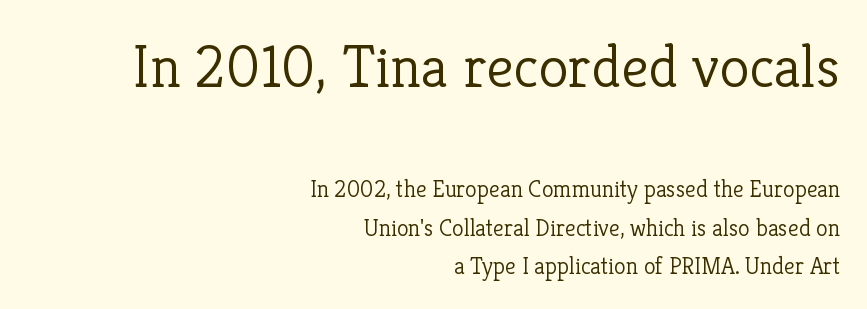
The image shows 61 px light serif type, upright; set right-aligned, normal line spacing (1.6x), normal letter spacing, not underlined; the first (top) block is 2.54x larger; low stroke contrast and a medium x-height.
